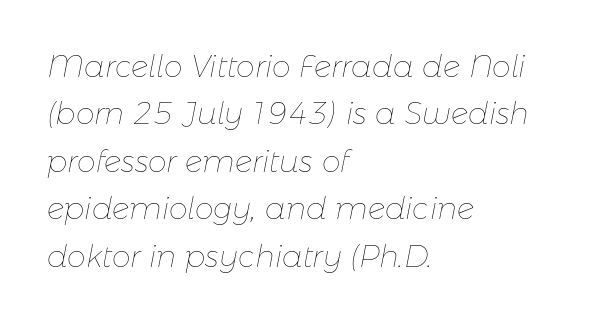
What stands out about the letter spacing? Nothing — it is the standard amount. Line starts are locked; line ends wander. If you drew a line through each stem, it would be angled. Stroke thickness stays within the range of a standard reading face or lighter. Character widths vary here, with narrow letters taking less room than wide ones. Rule under the text: the space is simply empty.
